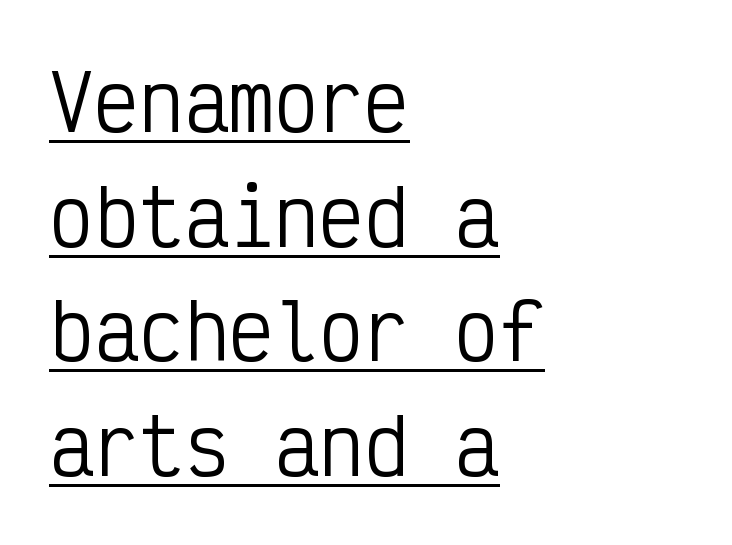
Q: Is the text bold? A: No.
Q: Is the text italic (slanted)? A: No, it is upright.
Q: Is the typeface a serif or a sans-serif typeface? A: Sans-serif.
Q: Is the text underlined? A: Yes.
Q: How is the paragraph aligned? A: Left-aligned.
Q: Is the spacing between letters normal or unusually wide? A: Normal.
Q: Is the spacing between lines tight, normal or loose? A: Normal.
Q: Width (condensed, normal, or wide)? A: Condensed.
Q: Stroke contrast? A: Low.
Q: x-height? A: Medium.
Q: Monospaced? A: Yes.
